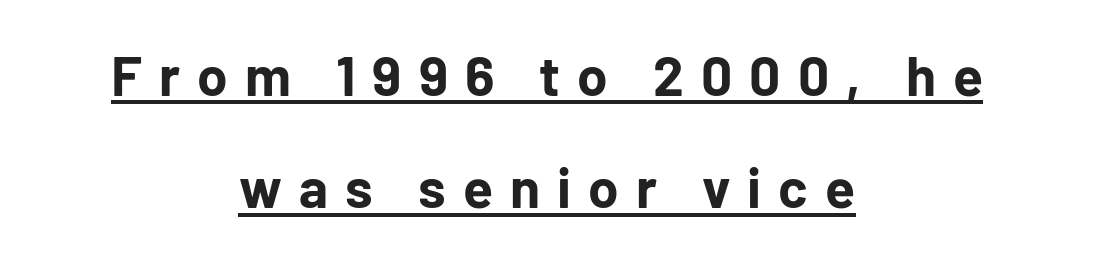
Posture: vertical. Classification — sans serif. The passage shown is typed in a proportional face where columns would drift. Has an underline been added? It has. The line texture is sparse and dotted thanks to wide tracking.
